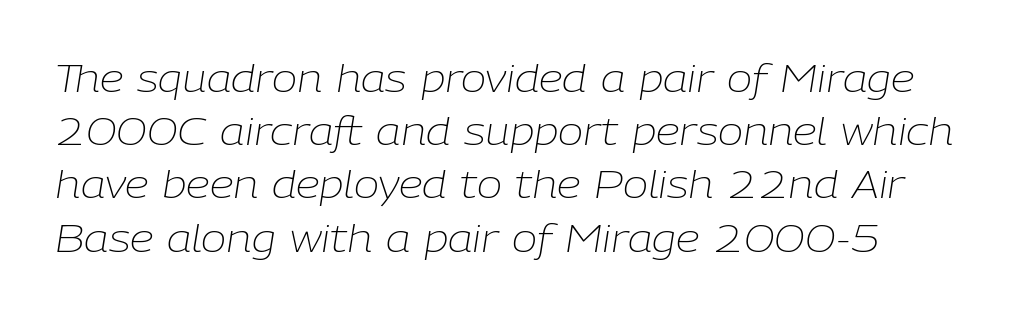
{"italic": "yes", "lean": "right", "slant_degrees": 9, "bold": "no", "weight": "light", "width": "normal", "stroke_contrast": "low", "x_height": "medium", "monospaced": "no", "underline": "no", "line_spacing": "normal", "line_spacing_ratio": 1.4, "letter_spacing": "normal", "letter_spacing_em": 0.0, "glyph_px": 38}
